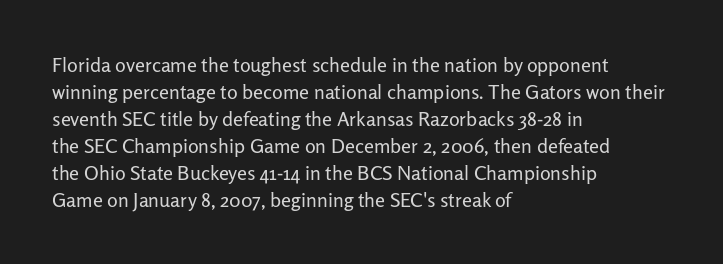
{"italic": "no", "bold": "no", "underline": "no", "align": "left", "line_spacing": "normal", "line_spacing_ratio": 1.35, "letter_spacing": "normal", "letter_spacing_em": 0.0, "glyph_px": 20}
